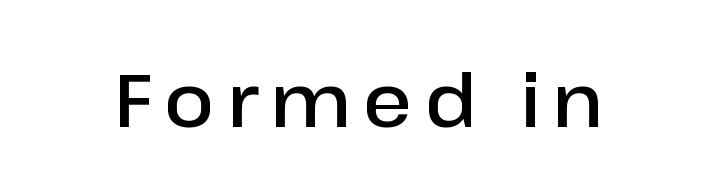
{"serif": "no", "italic": "no", "bold": "semi", "weight": "semibold", "width": "normal", "stroke_contrast": "low", "x_height": "medium", "monospaced": "no", "underline": "no", "glyph_px": 74}
